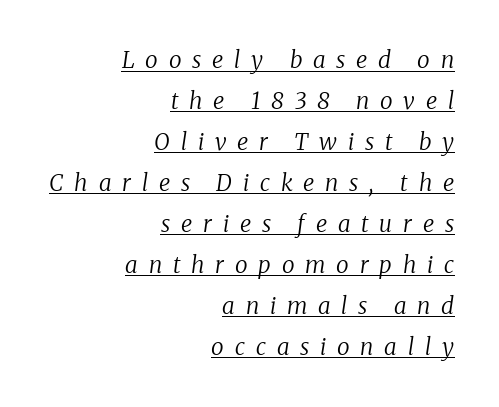
Here the glyphs are tracked loosely, breaking word shapes into spaced letters. This sample carries an underscore along the baseline area. No letter is thick-stroked: the sample isn't bold. Designer's note — italics engaged. Horizontal alignment here is rightward, an uncommon choice for prose.
